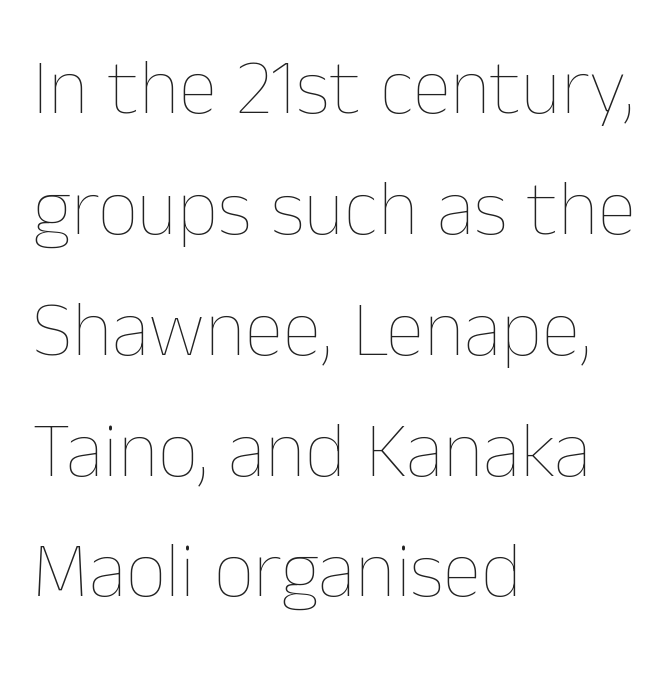
{"italic": "no", "bold": "no", "weight": "thin", "width": "normal", "stroke_contrast": "low", "x_height": "medium", "monospaced": "no", "underline": "no", "align": "left", "line_spacing": "normal", "line_spacing_ratio": 1.53, "letter_spacing": "normal", "letter_spacing_em": 0.0, "glyph_px": 79}
